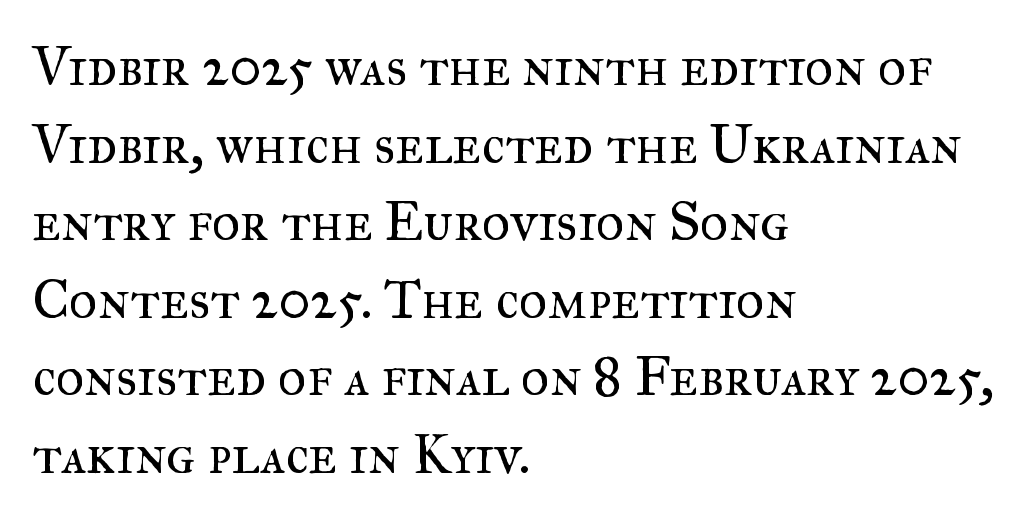
The letterforms sit shoulder to shoulder at normal distance. Summary of vertical rhythm: regular, with standard interline spacing. The characters display serif detailing at their extremities. The baseline area is clear. The characters are drawn with everyday or finer stroke widths.
